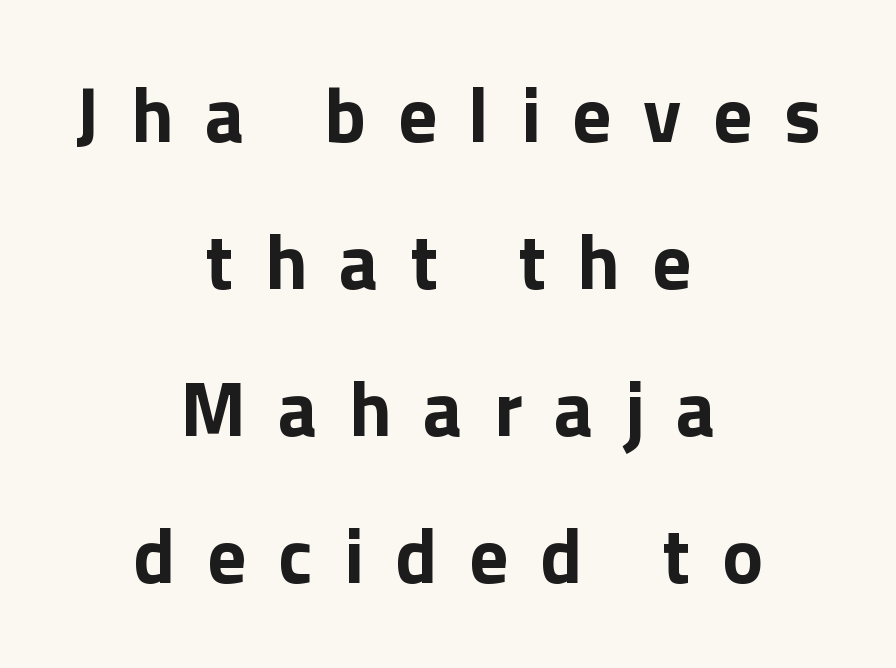
The passage shown is typed in a proportional face where columns would drift. This sample uses expanded letter spacing, leaving extra air between glyphs. The rendering positions every line midway between the sides. Unmarked baselines from the first word to the last. A sans-serif font was chosen for this passage.
